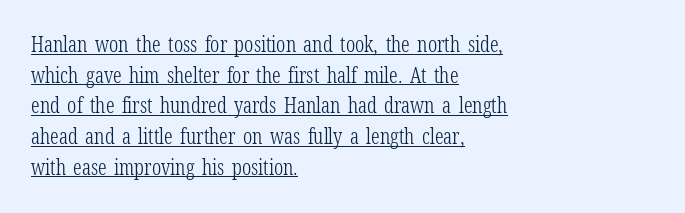
Q: Is the text bold? A: No.
Q: Is the text italic (slanted)? A: No, it is upright.
Q: Is the text underlined? A: Yes.
Q: How is the paragraph aligned? A: Left-aligned.
Q: Is the spacing between letters normal or unusually wide? A: Normal.
Q: Is the spacing between lines tight, normal or loose? A: Normal.
